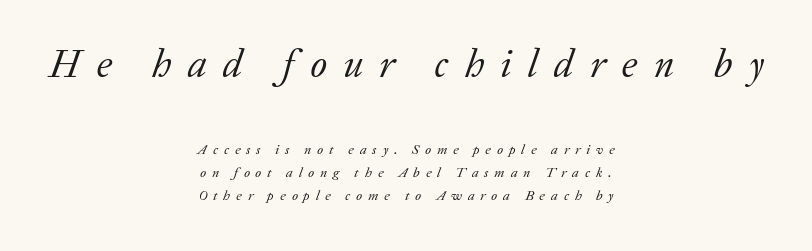
{"serif": "yes", "italic": "yes", "lean": "right", "slant_degrees": 20, "bold": "no", "weight": "regular", "width": "normal", "stroke_contrast": "low", "x_height": "medium", "monospaced": "no", "underline": "no", "align": "center", "line_spacing": "normal", "line_spacing_ratio": 1.65, "letter_spacing": "wide", "letter_spacing_em": 0.42, "larger_block": "first", "size_ratio": 2.79, "glyph_px": 39}
